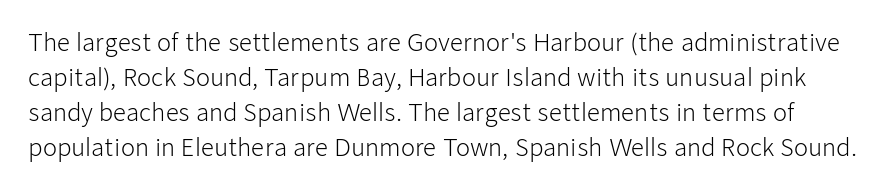
The image shows 23 px text type, upright; set normal line spacing (1.52x), normal letter spacing, not underlined.
